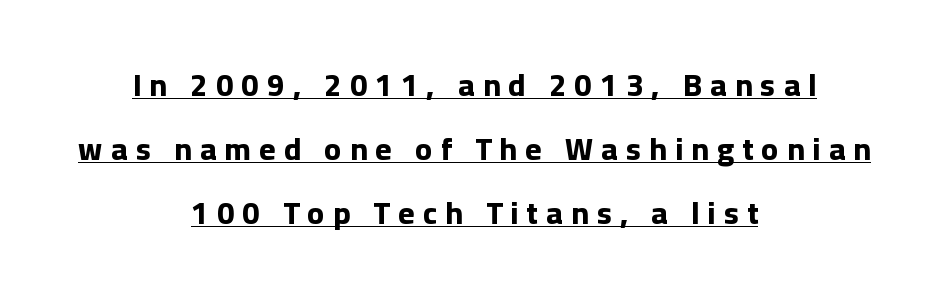
The passage shown is typeset with a sans-serif family. Posture: vertical. Each word looks stretched out because of the extra space between its letters. Is this a fixed-width face? No — the glyphs have proportional, varying widths.
